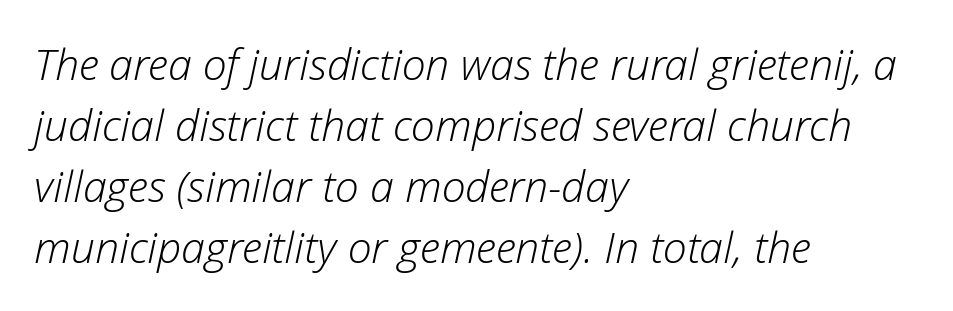
Q: Is the text bold? A: No.
Q: Is the text italic (slanted)? A: Yes, it leans right by about 12 degrees.
Q: Is the text underlined? A: No.
Q: How is the paragraph aligned? A: Left-aligned.
Q: Is the spacing between letters normal or unusually wide? A: Normal.
Q: Is the spacing between lines tight, normal or loose? A: Normal.
Q: Width (condensed, normal, or wide)? A: Normal.
Q: Stroke contrast? A: Low.
Q: x-height? A: Medium.
Q: Monospaced? A: No.
